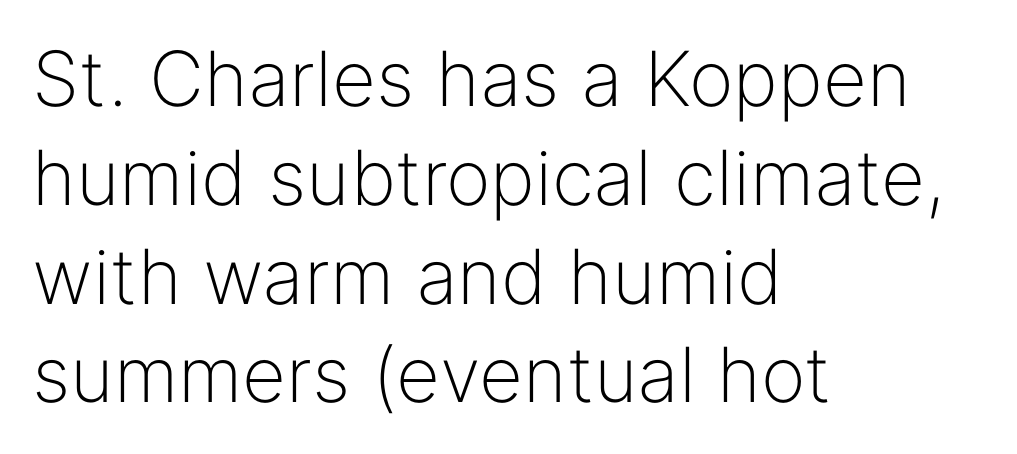
Q: Is the text bold? A: No.
Q: Is the text italic (slanted)? A: No, it is upright.
Q: Is the typeface a serif or a sans-serif typeface? A: Sans-serif.
Q: Is the text underlined? A: No.
Q: How is the paragraph aligned? A: Left-aligned.
Q: Is the spacing between letters normal or unusually wide? A: Normal.
Q: Is the spacing between lines tight, normal or loose? A: Normal.
Q: Width (condensed, normal, or wide)? A: Normal.
Q: Stroke contrast? A: Low.
Q: x-height? A: Medium.
Q: Monospaced? A: No.
